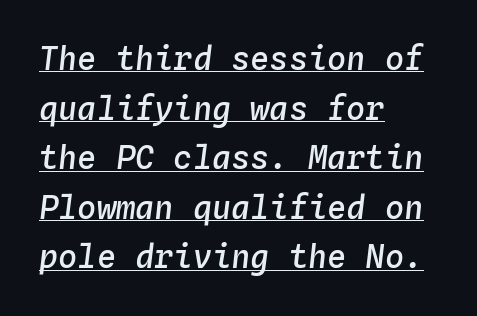
{"italic": "yes", "lean": "right", "slant_degrees": 4, "bold": "semi", "weight": "semibold", "width": "normal", "stroke_contrast": "low", "x_height": "medium", "monospaced": "yes", "underline": "yes", "align": "left", "line_spacing": "normal", "line_spacing_ratio": 1.55, "letter_spacing": "normal", "letter_spacing_em": 0.0, "glyph_px": 32}
